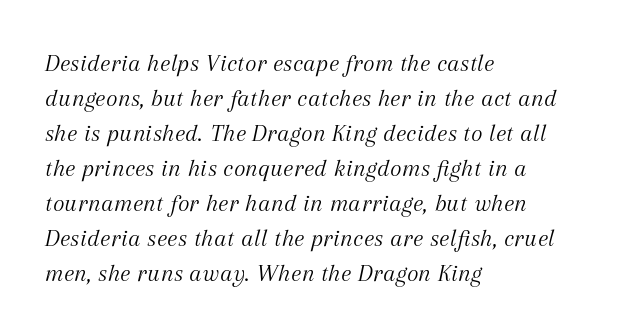
The letters sit at their default tracking, neither squeezed nor spread. The passage is arranged the way most books set body copy — flush left. Stems and bowls with no extra thickness — not bold. Vertical spacing — default.
